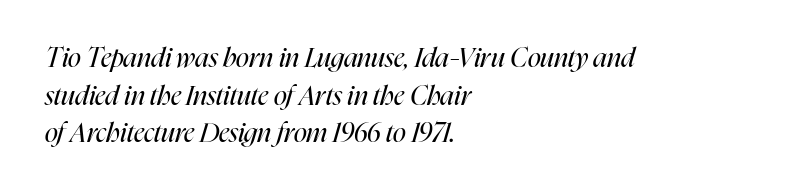
Teacher's note: observe the even left margin — that is flush-left alignment. Posture: slanted. This is not heavy type; no bold has been used. Words float on clear page, feet unadorned.
